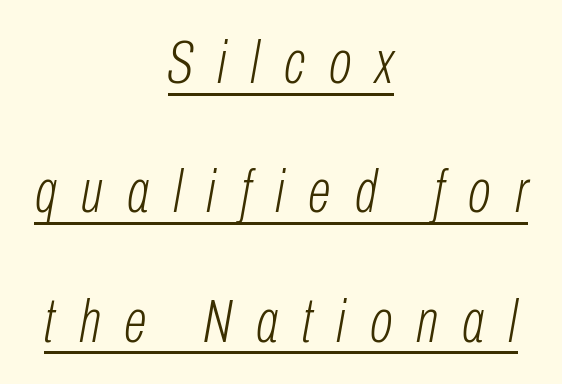
Q: Is the text bold? A: No.
Q: Is the text italic (slanted)? A: Yes, it leans right by about 10 degrees.
Q: Is the text underlined? A: Yes.
Q: How is the paragraph aligned? A: Centered.
Q: Is the spacing between letters normal or unusually wide? A: Unusually wide.
Q: Is the spacing between lines tight, normal or loose? A: Loose.
Q: Width (condensed, normal, or wide)? A: Condensed.
Q: Stroke contrast? A: Low.
Q: x-height? A: Medium.
Q: Monospaced? A: No.
